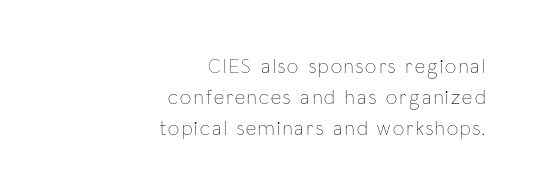
{"italic": "no", "bold": "no", "underline": "no", "align": "right", "line_spacing": "normal", "line_spacing_ratio": 1.54, "glyph_px": 20}
